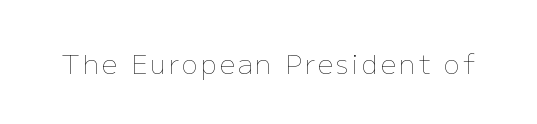
The image shows 27 px text type, upright; set not underlined.
